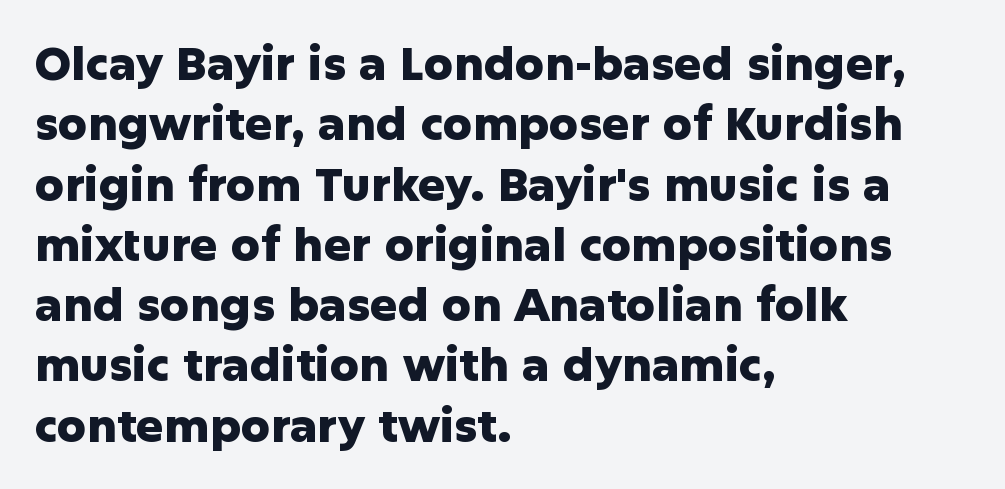
The image shows 46 px heavy sans-serif type, upright; set left-aligned, normal line spacing (1.31x), normal letter spacing, not underlined; low stroke contrast and a medium x-height.
